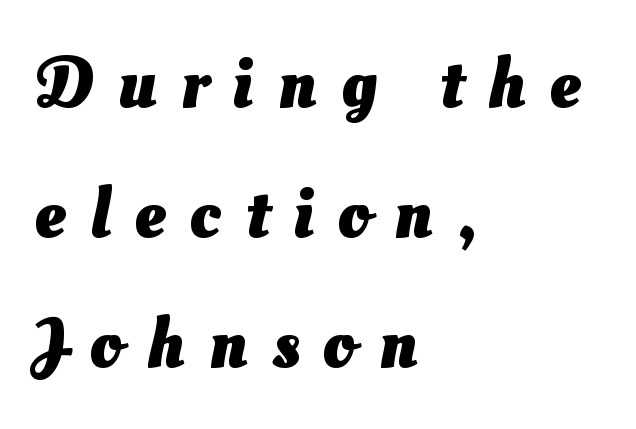
The image shows 71 px heavy sans-serif type; set left-aligned, line spacing 1.83x, unusually wide letter spacing (+0.34 em), not underlined; medium stroke contrast and a small x-height.
